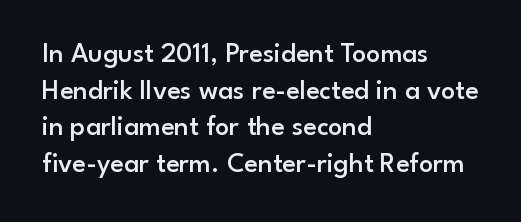
Stroke thickness is moderately raised; the sample reads as semibold. Designer's note — italics off, roman on. The type is set solid horizontally, with unmodified tracking. Nope, no serifs anywhere on these letters. Descenders hang freely into open space. Varying glyph widths throughout — classic text-font behaviour.
